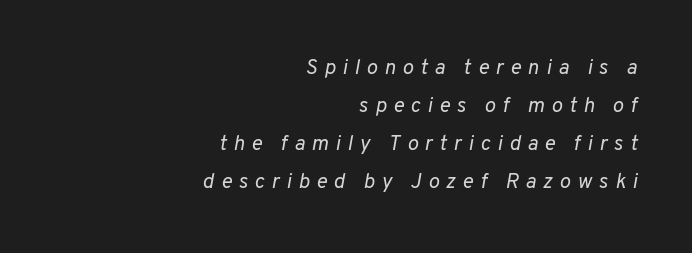
Q: Is the text bold? A: No.
Q: Is the text italic (slanted)? A: Yes, it leans right by about 10 degrees.
Q: Is the text underlined? A: No.
Q: How is the paragraph aligned? A: Right-aligned.
Q: Is the spacing between letters normal or unusually wide? A: Unusually wide.
